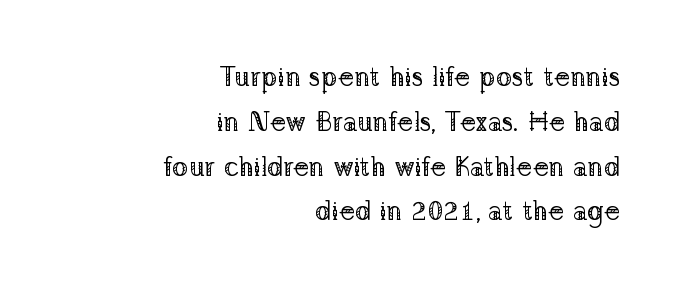
Notice how the stems are strictly vertical — no italics here. No chunkiness to these letters — they're not bold. The glyphs are unaccompanied by any horizontal stroke below them. The designer left line spacing at the default. Caption: standard tracking, unaltered. Alignment: flush right.
